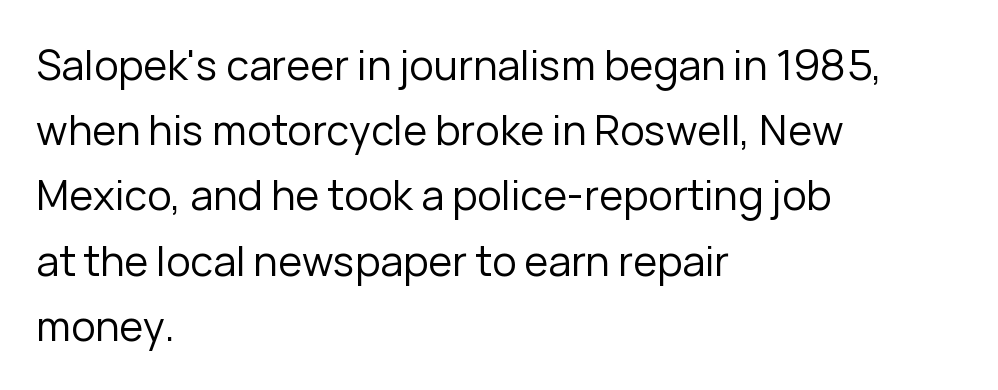
{"serif": "no", "italic": "no", "bold": "no", "weight": "regular", "width": "normal", "stroke_contrast": "low", "x_height": "medium", "monospaced": "no", "underline": "no", "align": "left", "line_spacing": "normal", "line_spacing_ratio": 1.59, "letter_spacing": "normal", "letter_spacing_em": 0.0, "glyph_px": 41}
